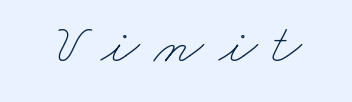
{"bold": "no", "weight": "thin", "width": "wide", "stroke_contrast": "low", "x_height": "small", "monospaced": "no", "underline": "no", "letter_spacing": "wide", "letter_spacing_em": 0.26, "glyph_px": 57}
